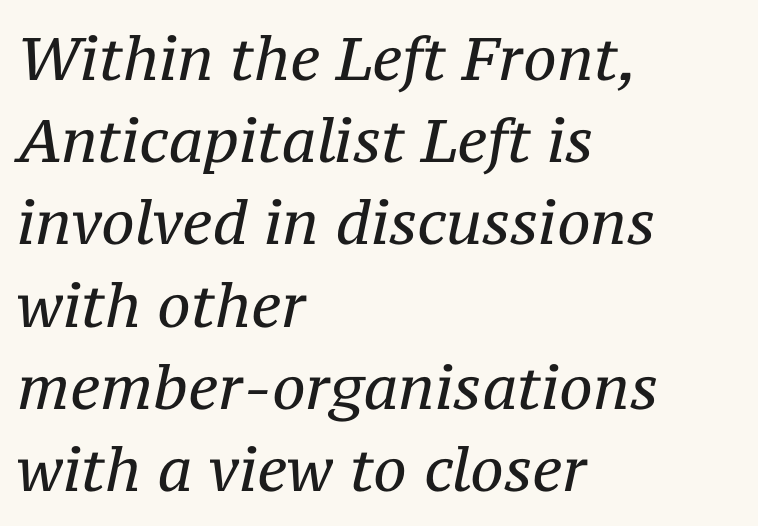
The image shows 60 px regular-weight serif type, italic (leaning right); set left-aligned, normal line spacing (1.37x), normal letter spacing, not underlined; medium stroke contrast and a medium x-height.
